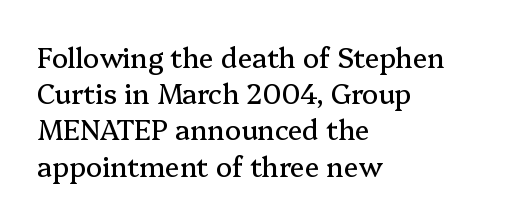
A normal amount of white space separates one row of letters from the next. Rendered with straight, roman letterforms. Rule under the text: the space is simply empty. Glyph-to-glyph distance matches everyday printed text. Horizontal alignment here is leftward, the default for most running prose.
